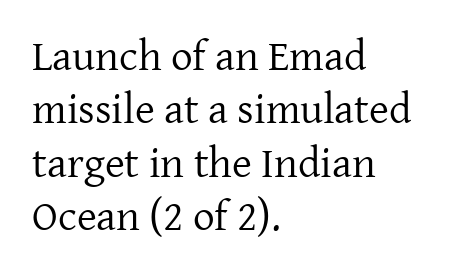
{"serif": "yes", "italic": "no", "bold": "no", "weight": "regular", "width": "normal", "stroke_contrast": "low", "x_height": "medium", "monospaced": "no", "underline": "no", "align": "left", "line_spacing_ratio": 1.24, "letter_spacing": "normal", "letter_spacing_em": 0.0, "glyph_px": 43}
